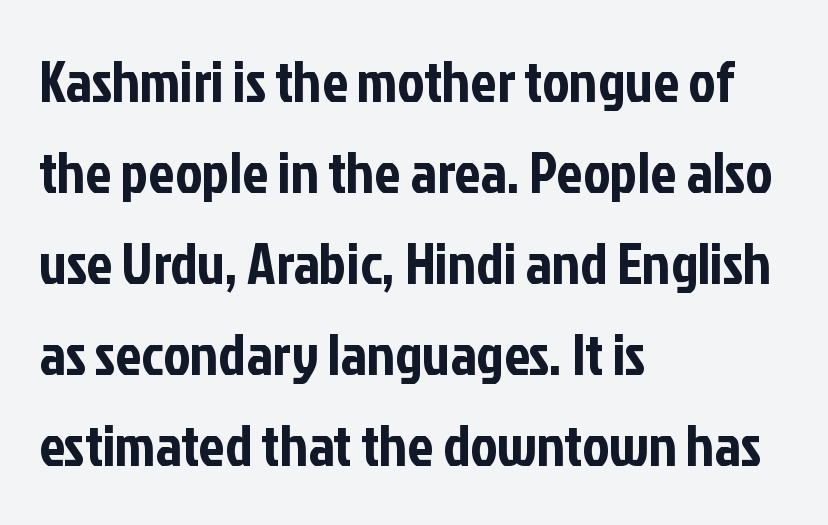
Q: Is the text italic (slanted)? A: No, it is upright.
Q: Is the typeface a serif or a sans-serif typeface? A: Sans-serif.
Q: Is the text underlined? A: No.
Q: How is the paragraph aligned? A: Left-aligned.
Q: Is the spacing between letters normal or unusually wide? A: Normal.
Q: Is the spacing between lines tight, normal or loose? A: Normal.
Q: Width (condensed, normal, or wide)? A: Condensed.
Q: Stroke contrast? A: Low.
Q: x-height? A: Medium.
Q: Monospaced? A: No.
